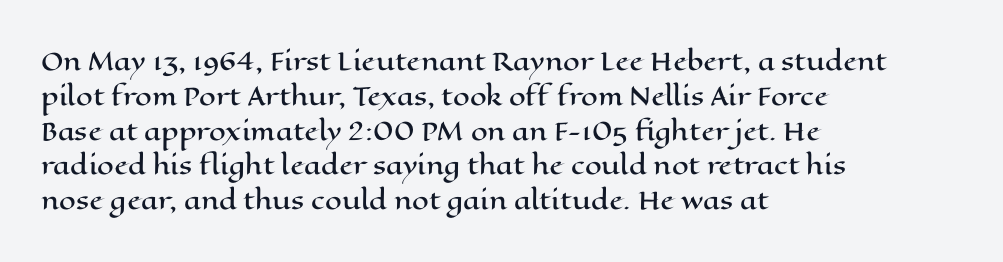
{"italic": "no", "underline": "no", "align": "left", "line_spacing": "normal", "line_spacing_ratio": 1.45, "letter_spacing": "normal", "letter_spacing_em": 0.0, "glyph_px": 24}
